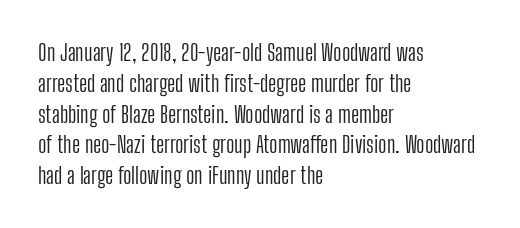
{"italic": "no", "bold": "no", "underline": "no", "align": "left", "line_spacing": "normal", "line_spacing_ratio": 1.34, "letter_spacing": "normal", "letter_spacing_em": 0.0, "glyph_px": 23}
